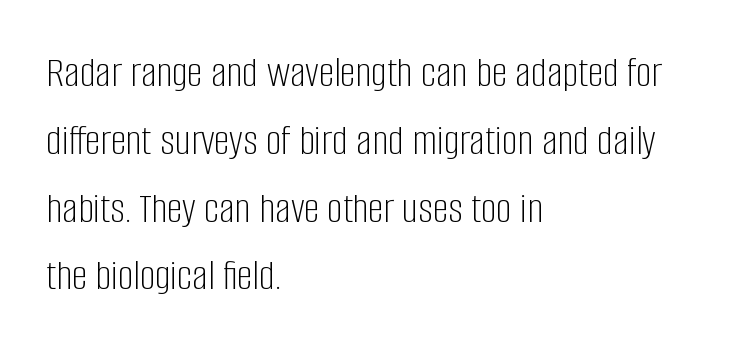
Q: Is the text bold? A: No.
Q: Is the text italic (slanted)? A: No, it is upright.
Q: Is the typeface a serif or a sans-serif typeface? A: Sans-serif.
Q: Is the text underlined? A: No.
Q: How is the paragraph aligned? A: Left-aligned.
Q: Is the spacing between letters normal or unusually wide? A: Normal.
Q: Is the spacing between lines tight, normal or loose? A: Normal.
Q: Width (condensed, normal, or wide)? A: Condensed.
Q: Stroke contrast? A: Low.
Q: x-height? A: Large.
Q: Monospaced? A: No.
